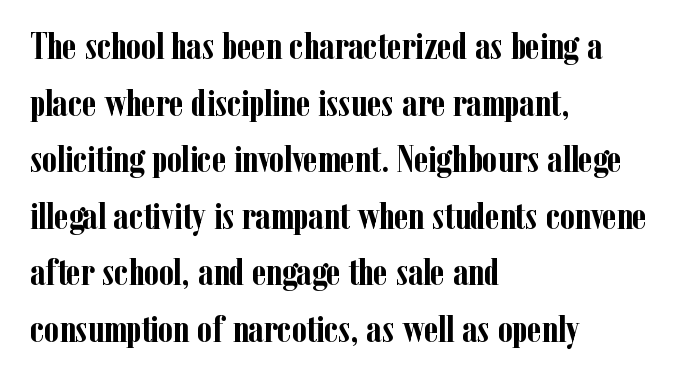
Q: Is the text bold? A: Yes.
Q: Is the text italic (slanted)? A: No, it is upright.
Q: Is the typeface a serif or a sans-serif typeface? A: Serif.
Q: Is the text underlined? A: No.
Q: How is the paragraph aligned? A: Left-aligned.
Q: Is the spacing between letters normal or unusually wide? A: Normal.
Q: Is the spacing between lines tight, normal or loose? A: Normal.
Q: Width (condensed, normal, or wide)? A: Condensed.
Q: Stroke contrast? A: Low.
Q: x-height? A: Medium.
Q: Monospaced? A: No.
